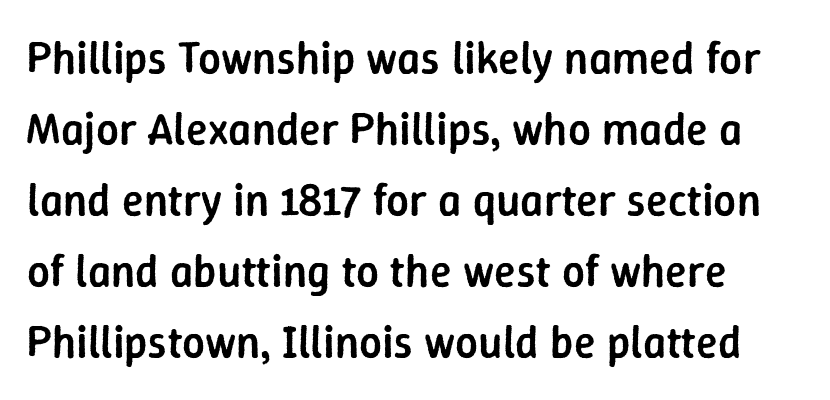
{"serif": "no", "italic": "no", "bold": "semi", "weight": "semibold", "width": "normal", "stroke_contrast": "low", "x_height": "medium", "monospaced": "no", "underline": "no", "line_spacing": "normal", "line_spacing_ratio": 1.58, "letter_spacing": "normal", "letter_spacing_em": 0.0, "glyph_px": 45}
